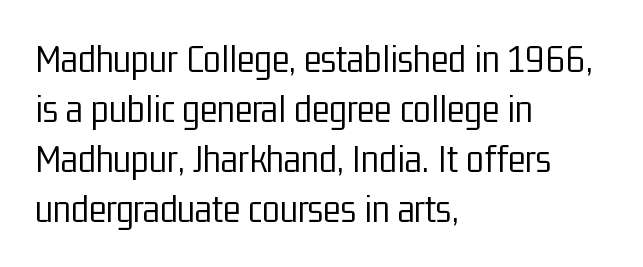
Q: Is the text bold? A: No.
Q: Is the text italic (slanted)? A: No, it is upright.
Q: Is the typeface a serif or a sans-serif typeface? A: Sans-serif.
Q: Is the text underlined? A: No.
Q: How is the paragraph aligned? A: Left-aligned.
Q: Is the spacing between letters normal or unusually wide? A: Normal.
Q: Width (condensed, normal, or wide)? A: Condensed.
Q: Stroke contrast? A: Low.
Q: x-height? A: Medium.
Q: Monospaced? A: No.
